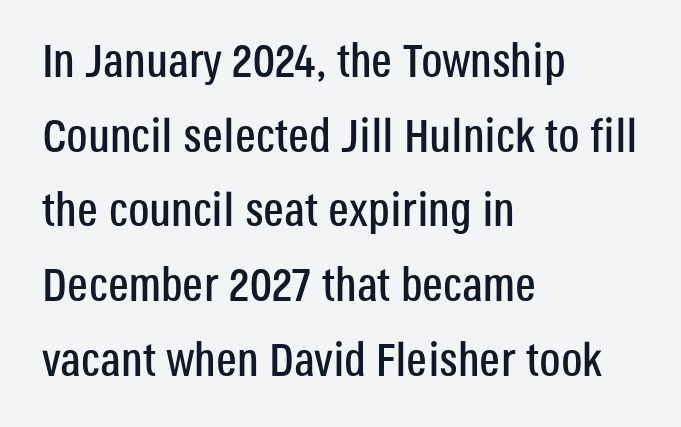
The image shows 47 px condensed sans-serif type, upright; set left-aligned, normal line spacing (1.59x), normal letter spacing, not underlined; low stroke contrast and a large x-height.
